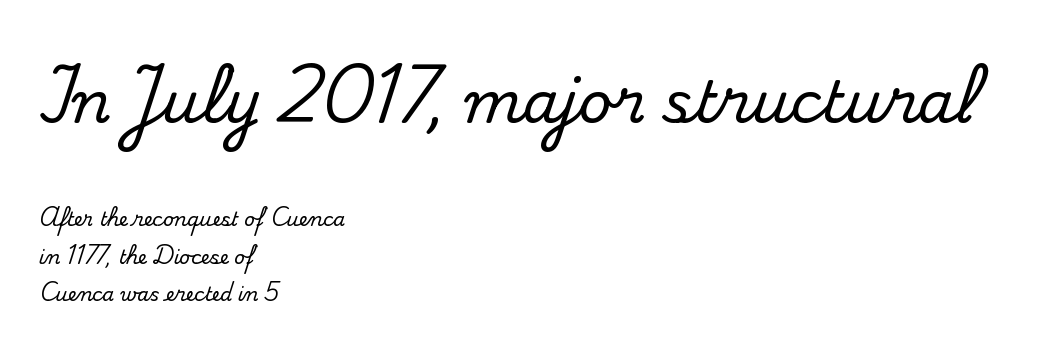
The block sitting higher on the canvas is the one with enlarged characters. If you drew a ruler down the left edge, every line would touch it. Does the leading feel generous? Absolutely, it's lavish. Underline: absent.
